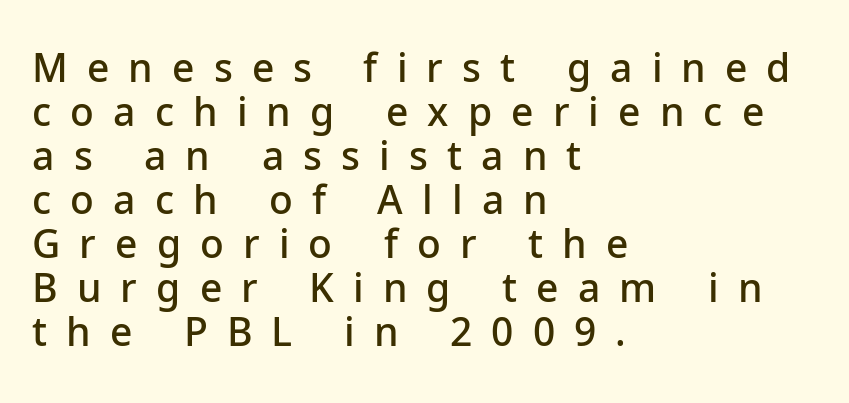
The image shows 39 px semibold sans-serif type, upright; set left-aligned, tight line spacing (1.13x), unusually wide letter spacing (+0.49 em), not underlined; low stroke contrast and a medium x-height.
